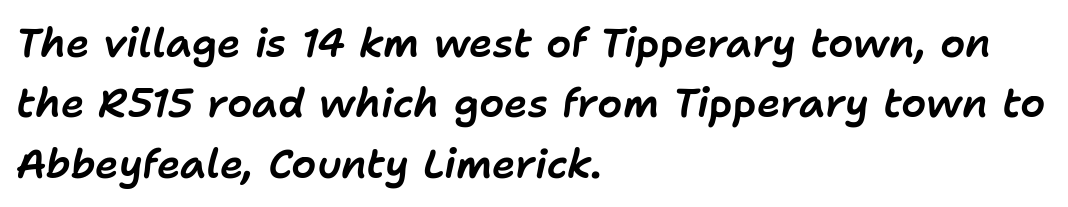
Visually the block forms a straight wall on the left and a jagged coastline on the right. A typesetter would call this zero additional tracking. The rows are spaced the way most documents space them. Slanted lettering throughout. Do the characters align in a grid? No, the font is proportional. The passage shown is not underscored anywhere.
